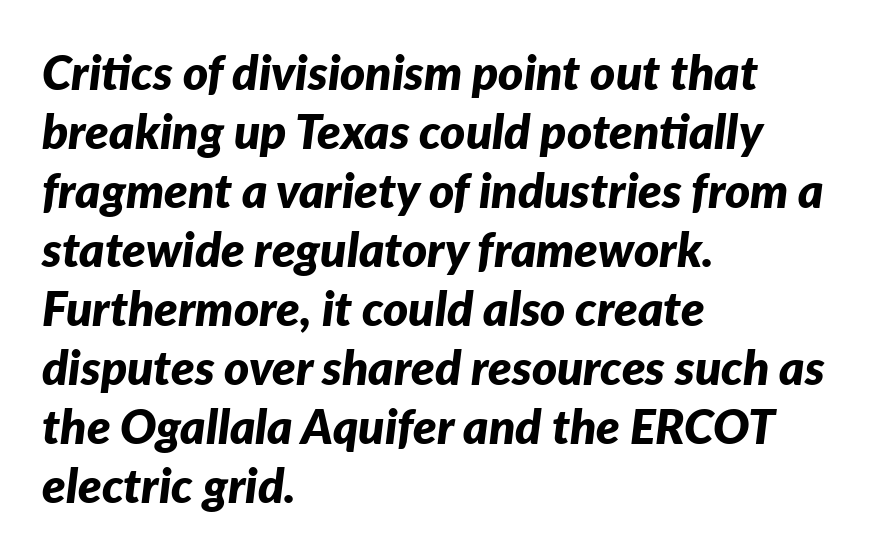
Q: Is the text bold? A: Yes.
Q: Is the text italic (slanted)? A: Yes, it leans right by about 7 degrees.
Q: Is the text underlined? A: No.
Q: How is the paragraph aligned? A: Left-aligned.
Q: Is the spacing between letters normal or unusually wide? A: Normal.
Q: Width (condensed, normal, or wide)? A: Normal.
Q: Stroke contrast? A: Low.
Q: x-height? A: Medium.
Q: Monospaced? A: No.
